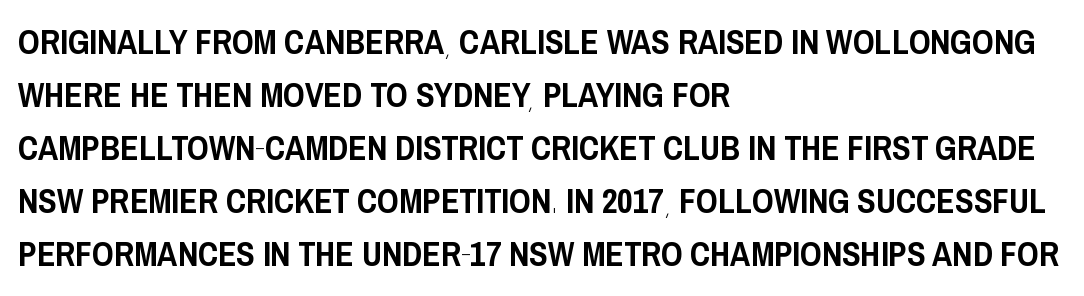
The image shows 34 px condensed sans-serif type, upright; set left-aligned, normal line spacing (1.56x), normal letter spacing, not underlined; low stroke contrast and a large x-height.
